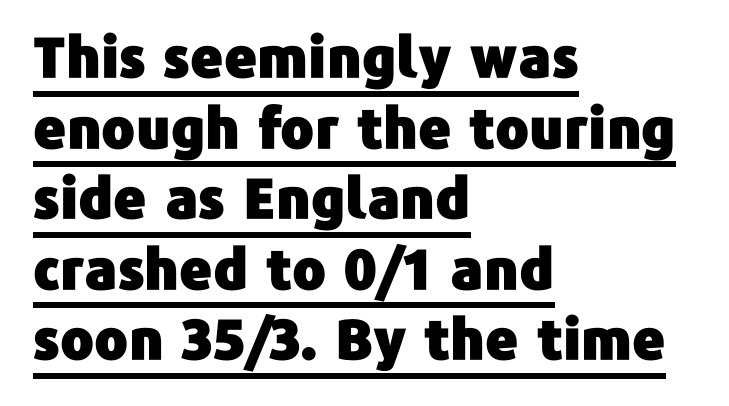
The image shows 56 px sans-serif type, upright; set left-aligned, normal line spacing (1.26x), normal letter spacing, underlined; low stroke contrast and a medium x-height.
